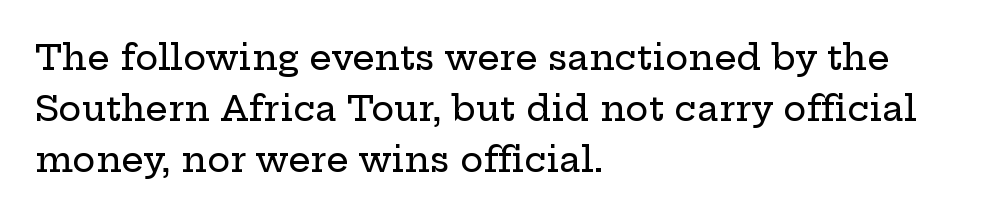
The image shows 35 px wide serif type, upright; set left-aligned, normal line spacing (1.46x), normal letter spacing, not underlined; low stroke contrast and a medium x-height.
